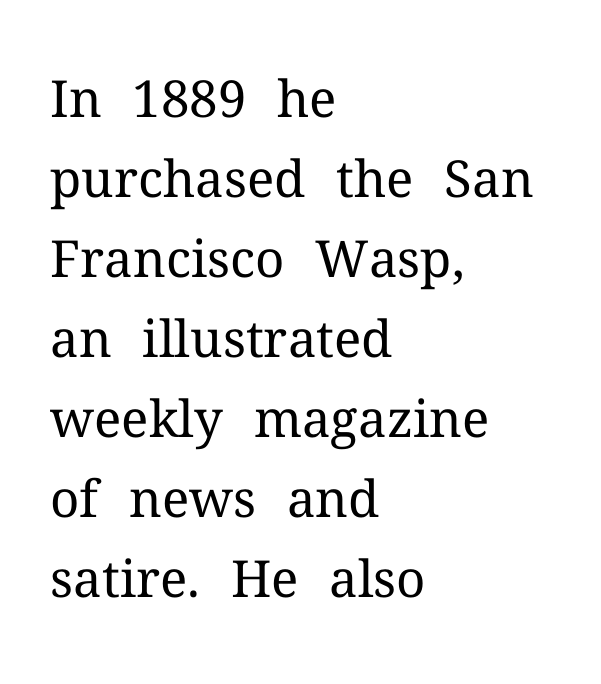
The baseline area is clear. Students, note that the glyphs here touch the page at normal intervals. Is this a fixed-width face? No — the glyphs have proportional, varying widths. Upright lettering throughout. Caption: multi-line text, flush left, ragged right. This reads as an unemphasized weight, regular at the heaviest.
